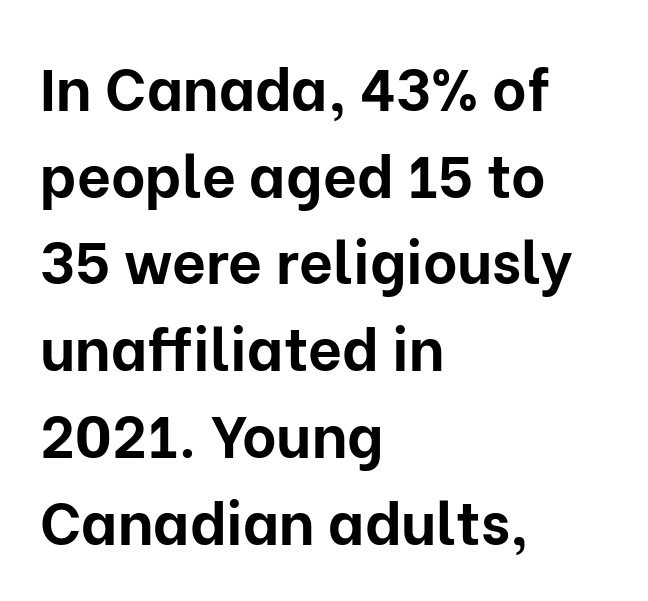
The image shows 59 px bold sans-serif type, upright; set left-aligned, normal line spacing (1.47x), normal letter spacing, not underlined; low stroke contrast and a medium x-height.
